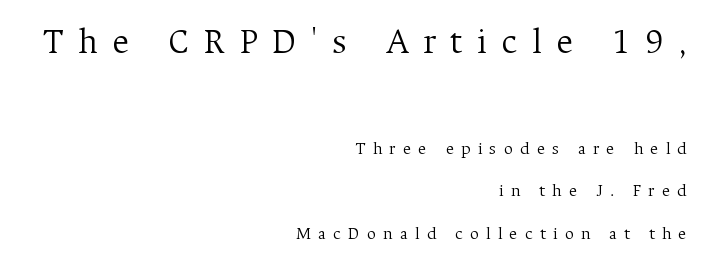
The image shows 37 px light serif type, upright; set right-aligned, loose line spacing (2.38x), unusually wide letter spacing (+0.39 em), not underlined; the first (top) block is 2.06x larger; medium stroke contrast and a medium x-height.
